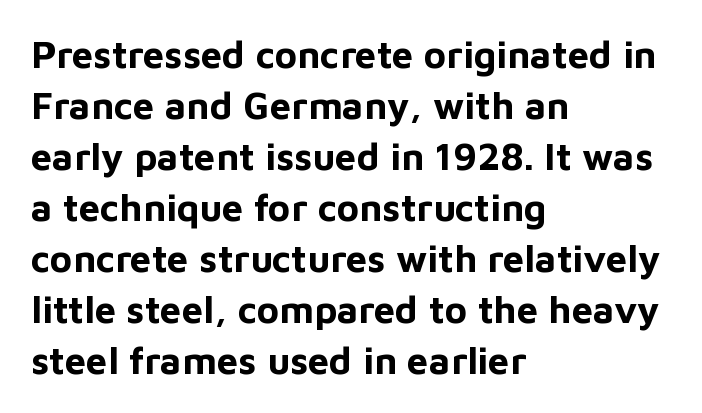
The image shows 38 px bold sans-serif type, upright; set left-aligned, normal line spacing (1.34x), normal letter spacing, not underlined; low stroke contrast and a medium x-height.
